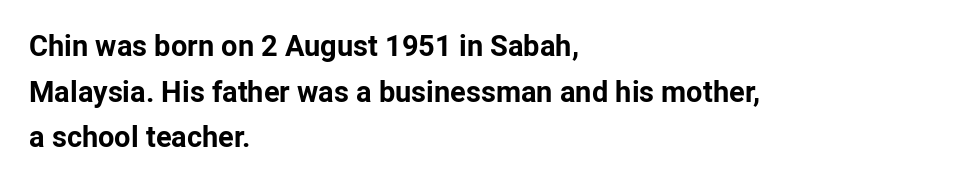
{"serif": "no", "italic": "no", "bold": "yes", "weight": "bold", "width": "normal", "stroke_contrast": "low", "x_height": "medium", "monospaced": "no", "underline": "no", "align": "left", "line_spacing": "normal", "line_spacing_ratio": 1.57, "letter_spacing": "normal", "letter_spacing_em": 0.0, "glyph_px": 29}
